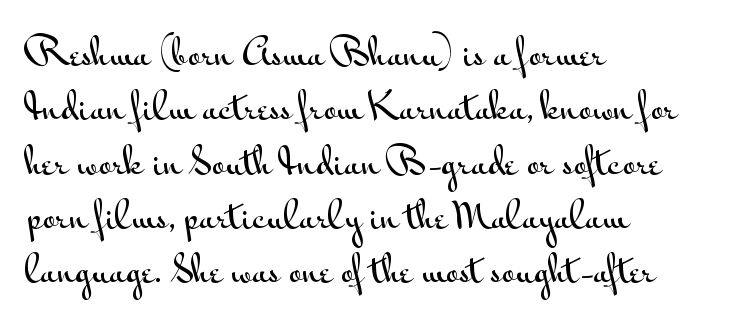
{"serif": "no", "width": "wide", "stroke_contrast": "medium", "x_height": "small", "monospaced": "no", "underline": "no", "align": "left", "line_spacing": "normal", "line_spacing_ratio": 1.51, "letter_spacing": "normal", "letter_spacing_em": 0.0, "glyph_px": 36}
